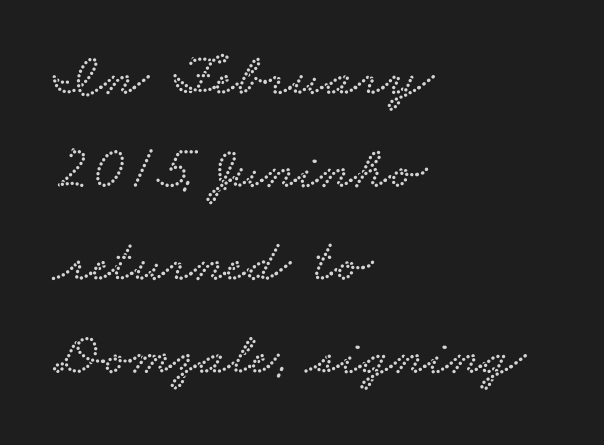
Q: Is the typeface a serif or a sans-serif typeface? A: Serif.
Q: Is the text underlined? A: No.
Q: How is the paragraph aligned? A: Left-aligned.
Q: Is the spacing between letters normal or unusually wide? A: Normal.
Q: Is the spacing between lines tight, normal or loose? A: Normal.
Q: Width (condensed, normal, or wide)? A: Wide.
Q: Stroke contrast? A: Low.
Q: x-height? A: Small.
Q: Monospaced? A: No.
